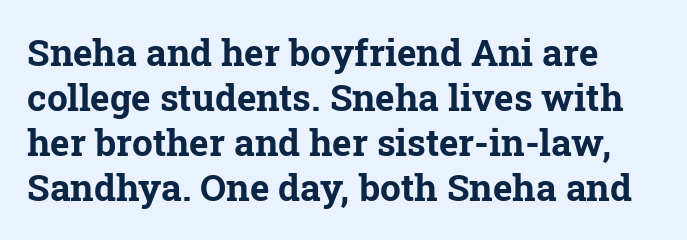
A roman cut, with each character standing at attention. The baseline area is clear. Unlike a clean sans, this face finishes its strokes with serifs. The letters advance in unequal steps, a hallmark of proportional type. Students, this is bold: see how much ink each stroke carries.
